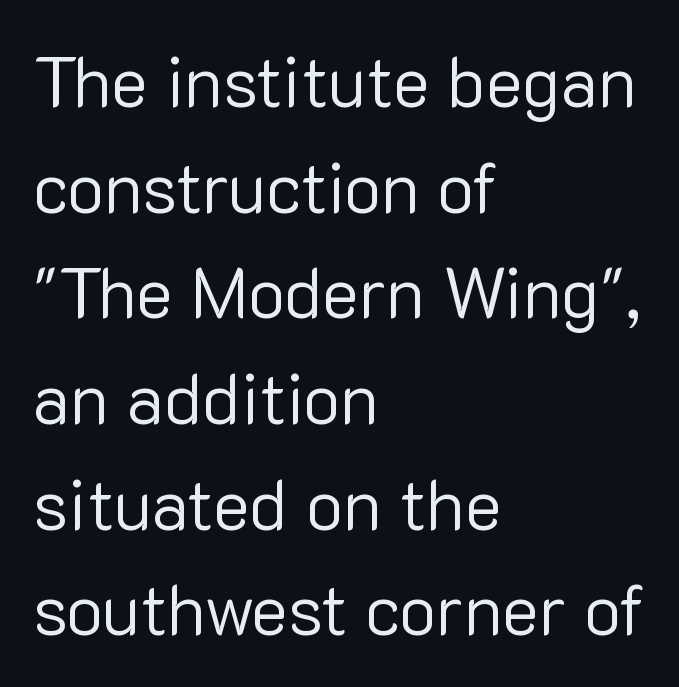
{"serif": "no", "italic": "no", "bold": "no", "weight": "regular", "width": "normal", "stroke_contrast": "low", "x_height": "medium", "monospaced": "no", "underline": "no", "align": "left", "line_spacing": "normal", "line_spacing_ratio": 1.51, "letter_spacing": "normal", "letter_spacing_em": 0.0, "glyph_px": 70}
